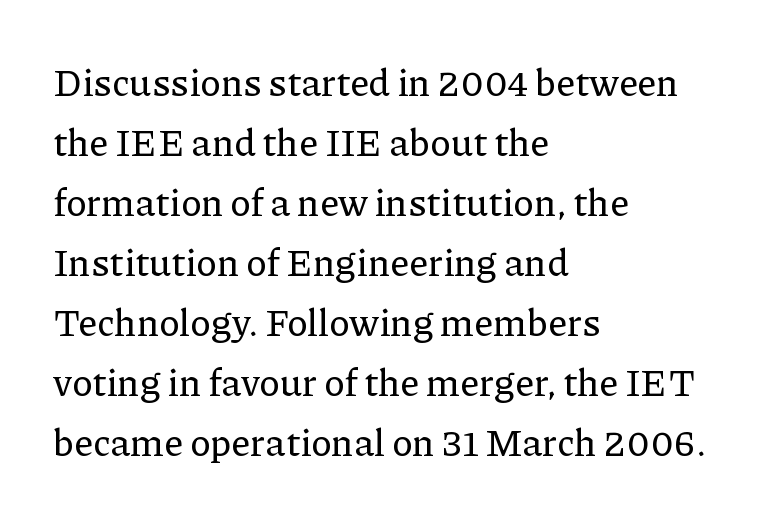
Q: Is the text italic (slanted)? A: No, it is upright.
Q: Is the typeface a serif or a sans-serif typeface? A: Serif.
Q: Is the text underlined? A: No.
Q: How is the paragraph aligned? A: Left-aligned.
Q: Is the spacing between letters normal or unusually wide? A: Normal.
Q: Is the spacing between lines tight, normal or loose? A: Normal.
Q: Width (condensed, normal, or wide)? A: Normal.
Q: Stroke contrast? A: Low.
Q: x-height? A: Medium.
Q: Monospaced? A: No.
